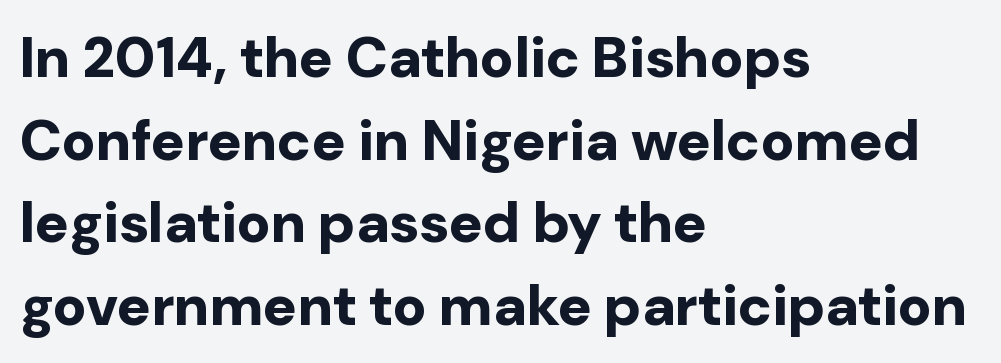
{"serif": "no", "italic": "no", "bold": "yes", "weight": "bold", "width": "normal", "stroke_contrast": "low", "x_height": "medium", "monospaced": "no", "underline": "no", "align": "left", "line_spacing": "normal", "line_spacing_ratio": 1.45, "letter_spacing": "normal", "letter_spacing_em": 0.0, "glyph_px": 57}
